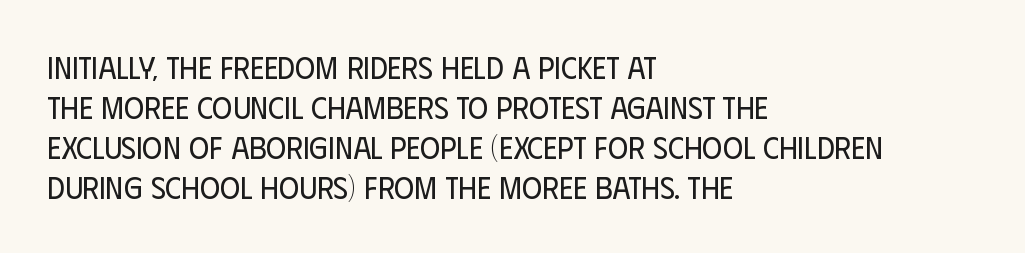
{"serif": "no", "italic": "no", "bold": "no", "weight": "regular", "width": "condensed", "stroke_contrast": "low", "x_height": "large", "monospaced": "no", "underline": "no", "align": "left", "line_spacing": "normal", "line_spacing_ratio": 1.29, "letter_spacing": "normal", "letter_spacing_em": 0.0, "glyph_px": 31}
